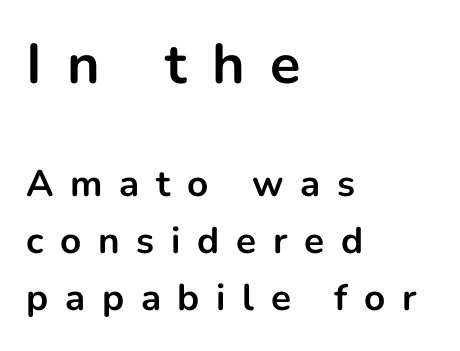
Q: Is the text bold? A: Yes.
Q: Is the text italic (slanted)? A: No, it is upright.
Q: Is the typeface a serif or a sans-serif typeface? A: Sans-serif.
Q: Is the text underlined? A: No.
Q: How is the paragraph aligned? A: Left-aligned.
Q: Is the spacing between letters normal or unusually wide? A: Unusually wide.
Q: Is the spacing between lines tight, normal or loose? A: Normal.
Q: Which block of text is set in a larger size, the first (top) or the second (bottom)? A: The first (top) one.
Q: Width (condensed, normal, or wide)? A: Normal.
Q: Stroke contrast? A: Low.
Q: x-height? A: Medium.
Q: Monospaced? A: No.
